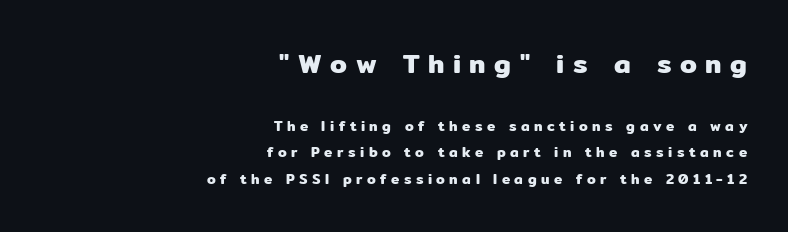
Q: Is the text italic (slanted)? A: No, it is upright.
Q: Is the text underlined? A: No.
Q: How is the paragraph aligned? A: Right-aligned.
Q: Is the spacing between letters normal or unusually wide? A: Unusually wide.
Q: Is the spacing between lines tight, normal or loose? A: Loose.
Q: Which block of text is set in a larger size, the first (top) or the second (bottom)? A: The first (top) one.
